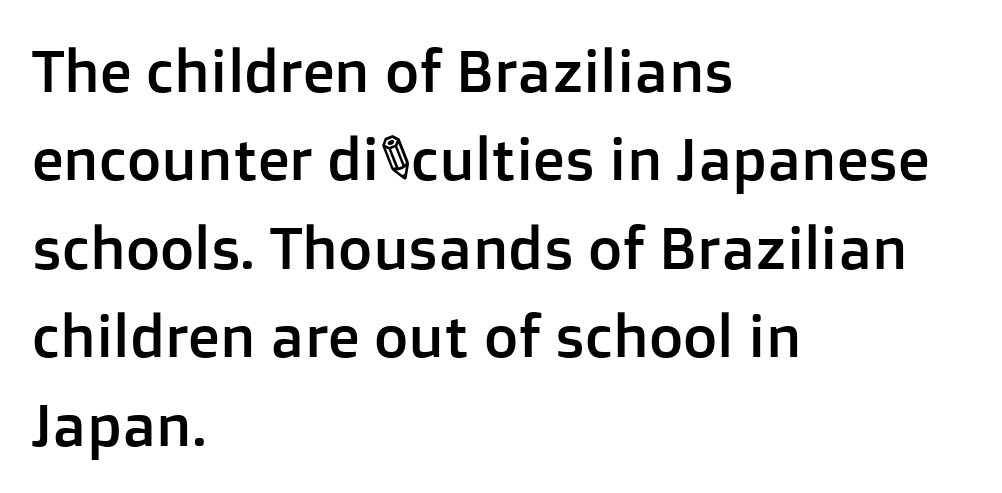
The image shows 59 px sans-serif type, upright; set left-aligned, normal line spacing (1.5x), normal letter spacing, not underlined; low stroke contrast and a medium x-height.
